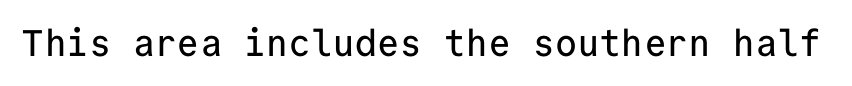
The image shows 37 px sans-serif type, upright, monospaced; set normal letter spacing, not underlined; low stroke contrast and a medium x-height.
